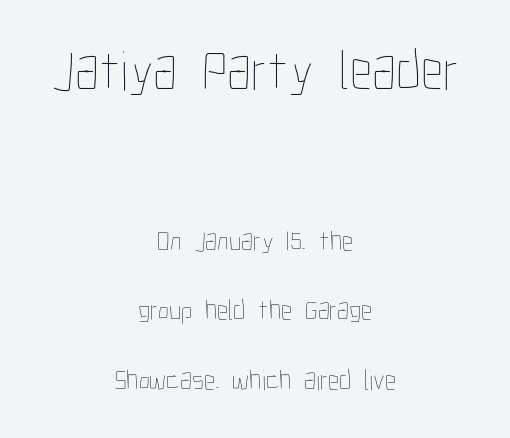
{"italic": "no", "bold": "no", "weight": "thin", "width": "condensed", "stroke_contrast": "low", "x_height": "medium", "monospaced": "no", "underline": "no", "align": "center", "line_spacing": "loose", "line_spacing_ratio": 2.48, "letter_spacing": "normal", "letter_spacing_em": 0.0, "larger_block": "first", "size_ratio": 2.0, "glyph_px": 56}
